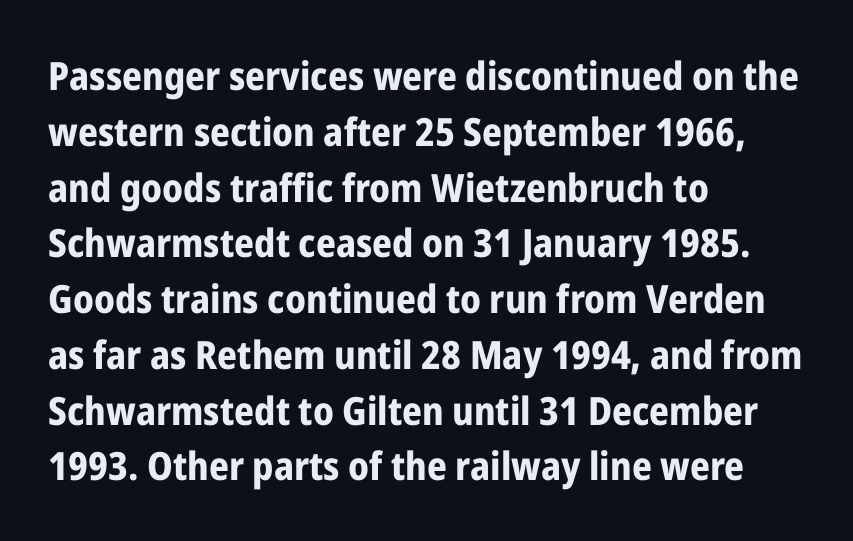
The image shows 39 px bold, condensed sans-serif type, upright; set left-aligned, normal line spacing (1.43x), normal letter spacing, not underlined; low stroke contrast and a medium x-height.
